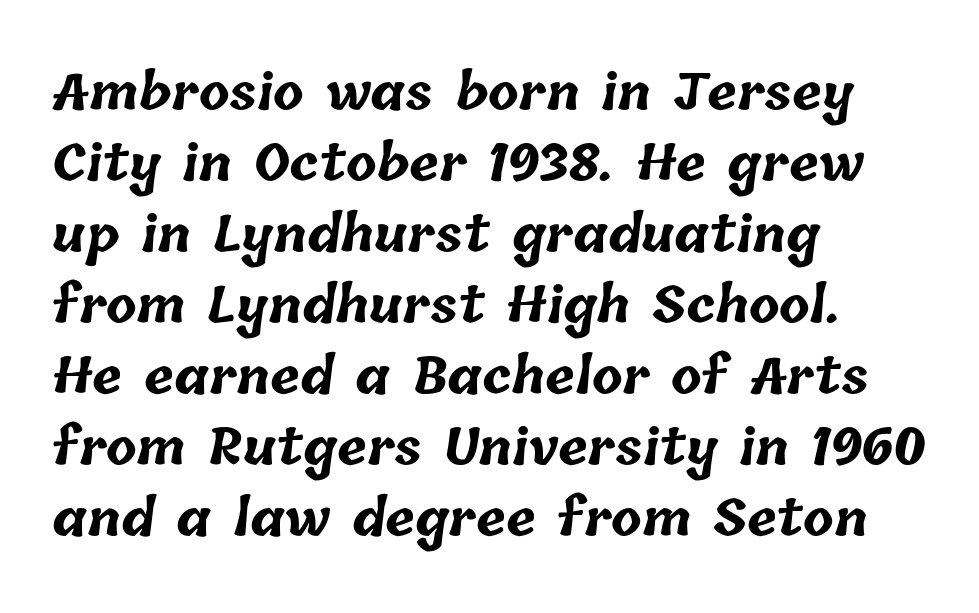
Q: Is the text bold? A: Yes.
Q: Is the text underlined? A: No.
Q: How is the paragraph aligned? A: Left-aligned.
Q: Is the spacing between letters normal or unusually wide? A: Normal.
Q: Is the spacing between lines tight, normal or loose? A: Normal.
Q: Width (condensed, normal, or wide)? A: Normal.
Q: Stroke contrast? A: Low.
Q: x-height? A: Medium.
Q: Monospaced? A: No.
